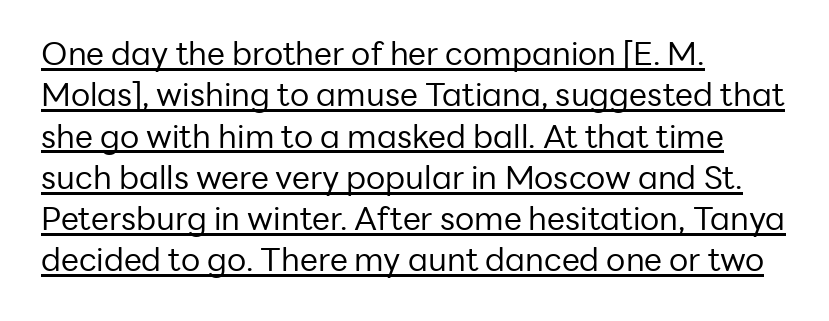
The image shows 32 px regular-weight sans-serif type, upright; set left-aligned, normal line spacing (1.29x), normal letter spacing, underlined; low stroke contrast and a medium x-height.
